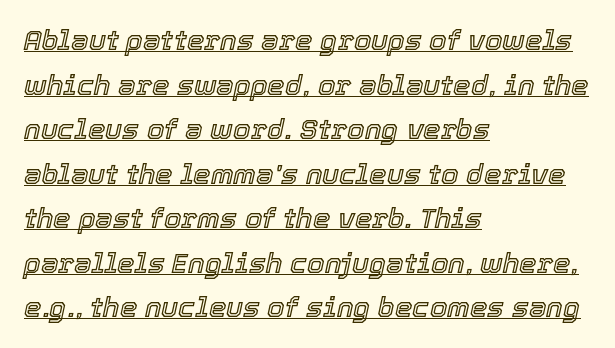
Would a proofreader flag this as italicized? Yes. Descenders here cross a horizontal rule under the line. Glyph-to-glyph distance matches everyday printed text. This sample has the flowing, uneven cadence of proportional lettering. Caption: multi-line text, flush left, ragged right. If you measured baseline to baseline, you'd find a middling distance.
